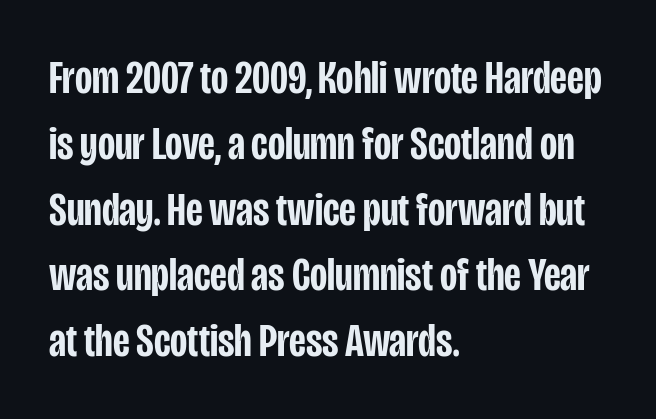
The image shows 47 px semibold, condensed sans-serif type, upright; set left-aligned, normal line spacing (1.4x), normal letter spacing, not underlined; low stroke contrast and a large x-height.
